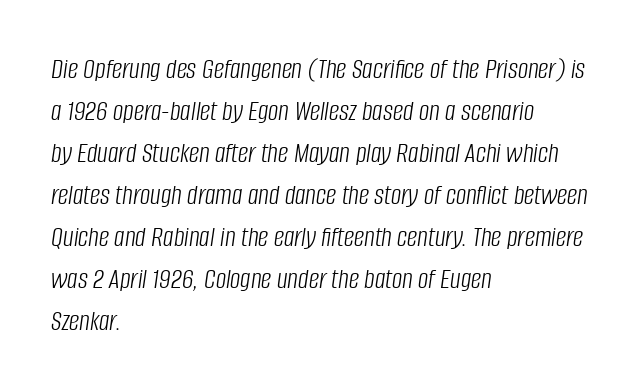
The image shows 29 px light, condensed type, italic (leaning right); set left-aligned, normal line spacing (1.45x), normal letter spacing, not underlined; low stroke contrast and a large x-height.
